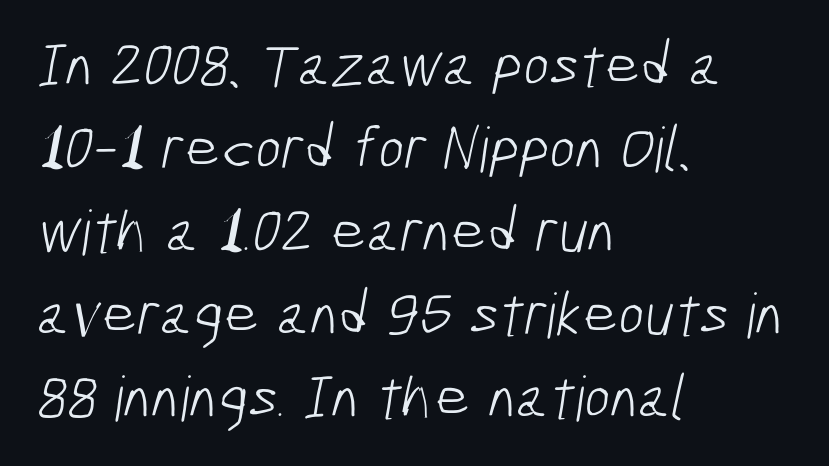
{"serif": "no", "bold": "no", "weight": "light", "width": "condensed", "stroke_contrast": "low", "x_height": "medium", "monospaced": "no", "underline": "no", "align": "left", "line_spacing": "normal", "line_spacing_ratio": 1.34, "letter_spacing": "normal", "letter_spacing_em": 0.0, "glyph_px": 62}
